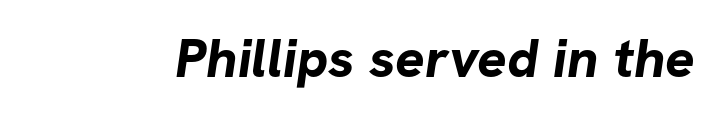
The image shows 55 px bold sans-serif type; set normal letter spacing, not underlined; low stroke contrast and a medium x-height.
